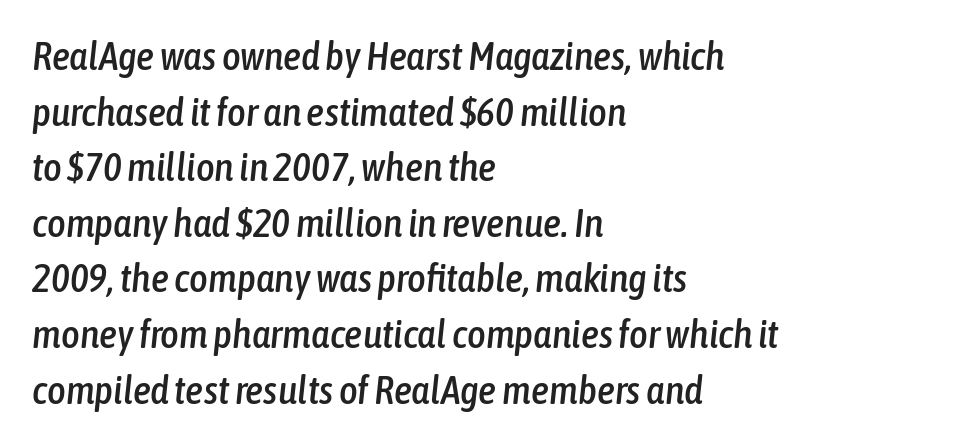
{"italic": "yes", "lean": "right", "slant_degrees": 6, "width": "condensed", "stroke_contrast": "low", "x_height": "medium", "monospaced": "no", "underline": "no", "align": "left", "line_spacing": "normal", "line_spacing_ratio": 1.39, "letter_spacing": "normal", "letter_spacing_em": 0.0, "glyph_px": 40}
